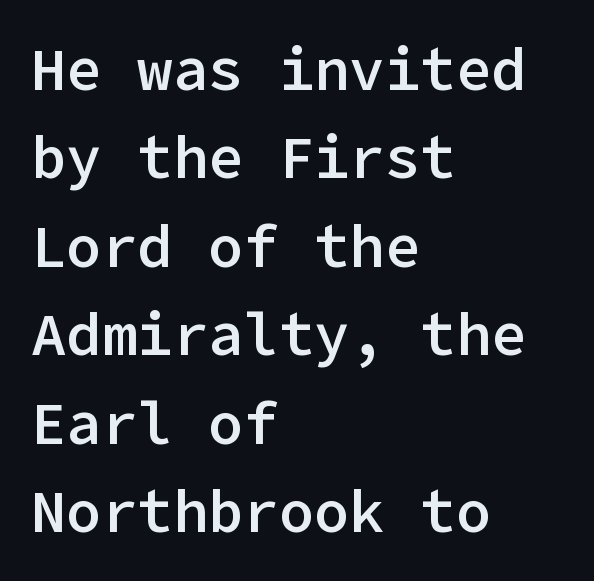
The image shows 59 px semibold sans-serif type, upright; set left-aligned, normal line spacing (1.5x), normal letter spacing, not underlined; low stroke contrast and a medium x-height.
